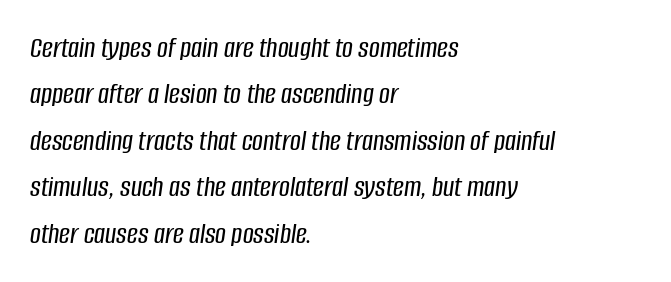
Q: Is the text italic (slanted)? A: Yes, it leans right by about 8 degrees.
Q: Is the text underlined? A: No.
Q: How is the paragraph aligned? A: Left-aligned.
Q: Is the spacing between letters normal or unusually wide? A: Normal.
Q: Is the spacing between lines tight, normal or loose? A: Normal.
Q: Width (condensed, normal, or wide)? A: Condensed.
Q: Stroke contrast? A: Low.
Q: x-height? A: Large.
Q: Monospaced? A: No.
